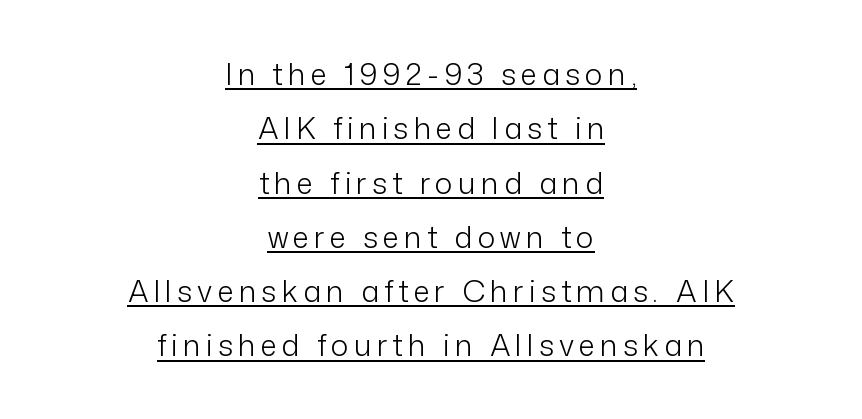
The image shows 30 px light sans-serif type, upright; set centered, line spacing 1.81x, underlined; low stroke contrast and a medium x-height.
